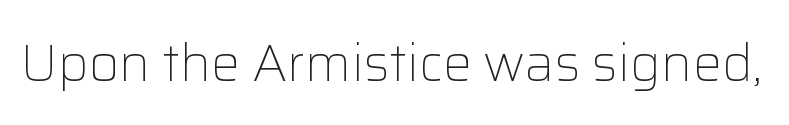
The image shows 52 px light sans-serif type, upright; set normal letter spacing, not underlined; low stroke contrast and a medium x-height.
